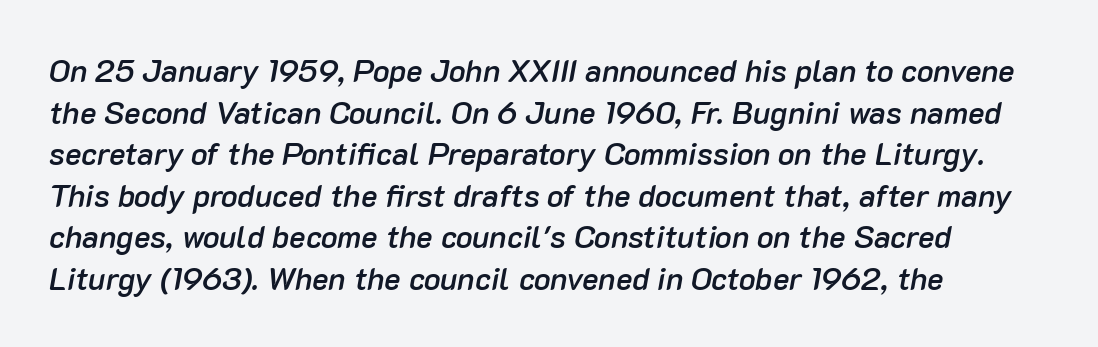
The image shows 31 px semibold type, italic (leaning right); set left-aligned, normal line spacing (1.34x), normal letter spacing, not underlined; low stroke contrast and a medium x-height.
